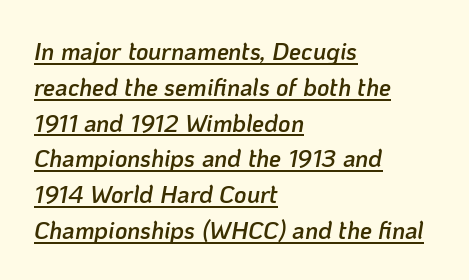
The image shows 24 px text type, italic (leaning right); set left-aligned, normal line spacing (1.49x), normal letter spacing, underlined.
